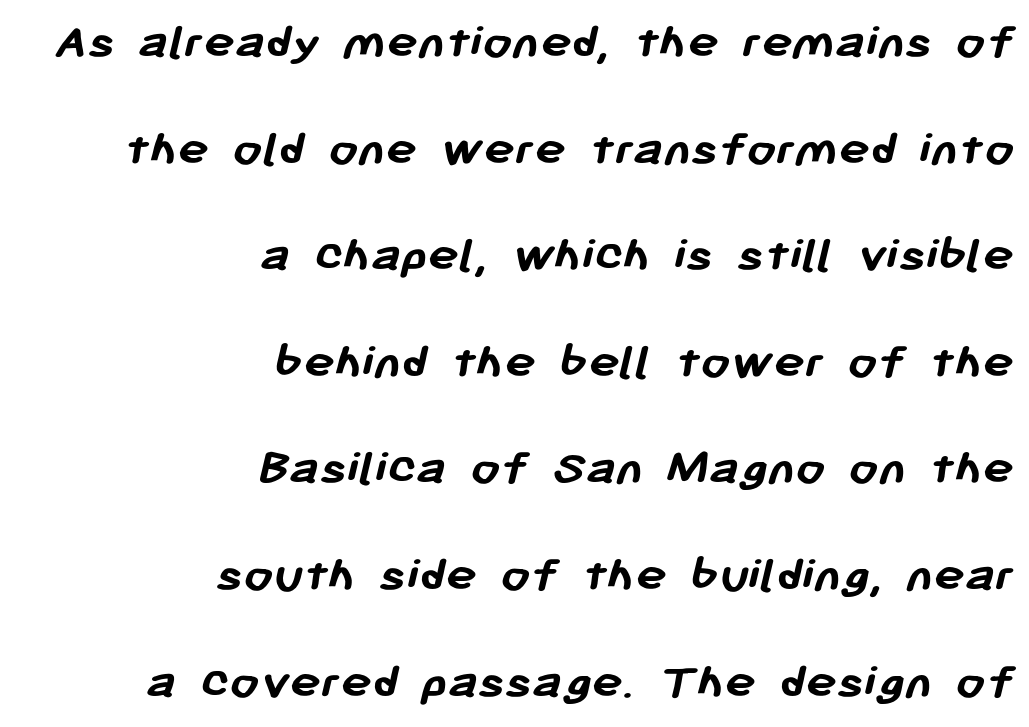
{"serif": "no", "bold": "yes", "weight": "semibold", "width": "normal", "stroke_contrast": "low", "x_height": "medium", "monospaced": "no", "underline": "no", "align": "right", "line_spacing": "loose", "line_spacing_ratio": 2.05, "letter_spacing": "normal", "letter_spacing_em": 0.0, "glyph_px": 52}
